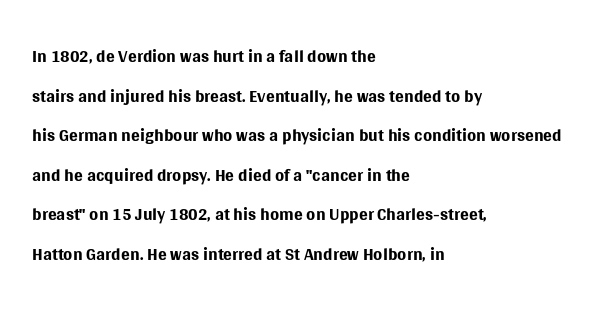
The block of text has a typical density, with ordinary space between rows. The line texture is even and compact thanks to regular tracking. Nothing heavy about these letters — not bold at all. Which margin do the lines hug? The left one — the right edge is uneven.
